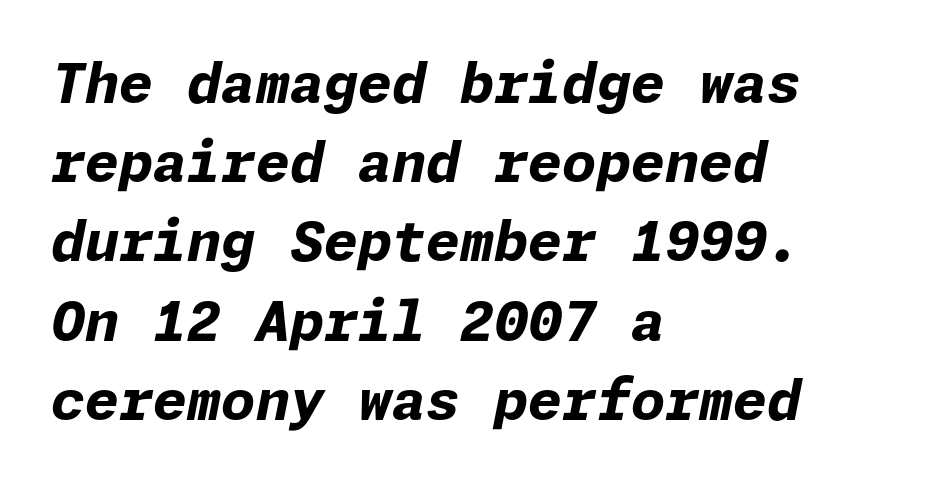
Q: Is the text bold? A: Yes.
Q: Is the text italic (slanted)? A: Yes, it leans right by about 11 degrees.
Q: Is the text underlined? A: No.
Q: How is the paragraph aligned? A: Left-aligned.
Q: Is the spacing between letters normal or unusually wide? A: Normal.
Q: Is the spacing between lines tight, normal or loose? A: Normal.
Q: Width (condensed, normal, or wide)? A: Normal.
Q: Stroke contrast? A: Low.
Q: x-height? A: Medium.
